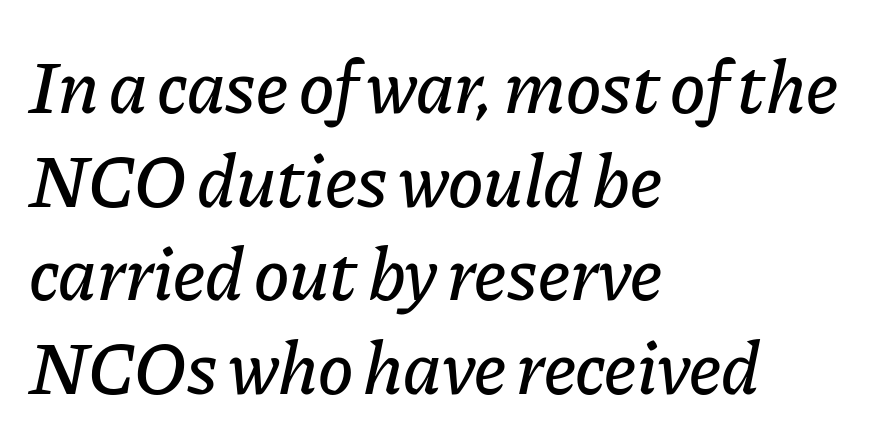
The image shows 75 px text type, italic (leaning right); set left-aligned, normal line spacing (1.25x), normal letter spacing, not underlined; low stroke contrast and a medium x-height.
